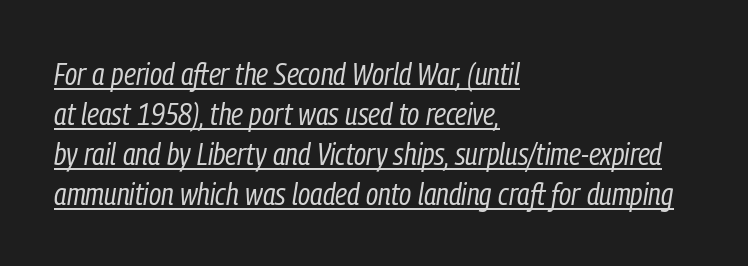
The image shows 31 px regular-weight, condensed type, italic (leaning right); set left-aligned, normal line spacing (1.29x), normal letter spacing, underlined; low stroke contrast and a medium x-height.
